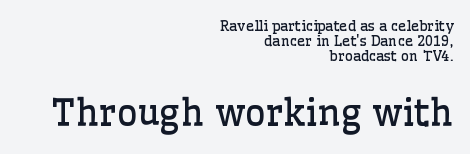
Caption: face not bold, strokes unweighted. One glance says dense: line gaps are narrower than usual. The passage shown has conventional tracking throughout. You could not count columns in this text — the font is proportionally spaced. The block sitting lower on the canvas is the one with enlarged characters.
